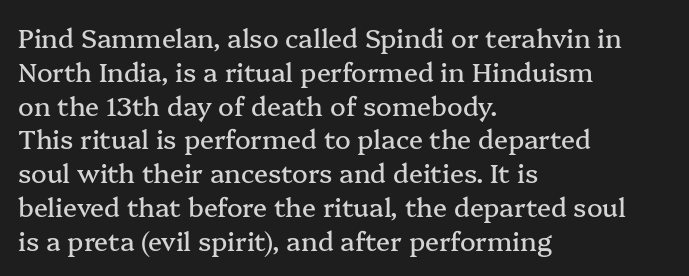
Q: Is the text italic (slanted)? A: No, it is upright.
Q: Is the text underlined? A: No.
Q: How is the paragraph aligned? A: Left-aligned.
Q: Is the spacing between letters normal or unusually wide? A: Normal.
Q: Is the spacing between lines tight, normal or loose? A: Normal.
